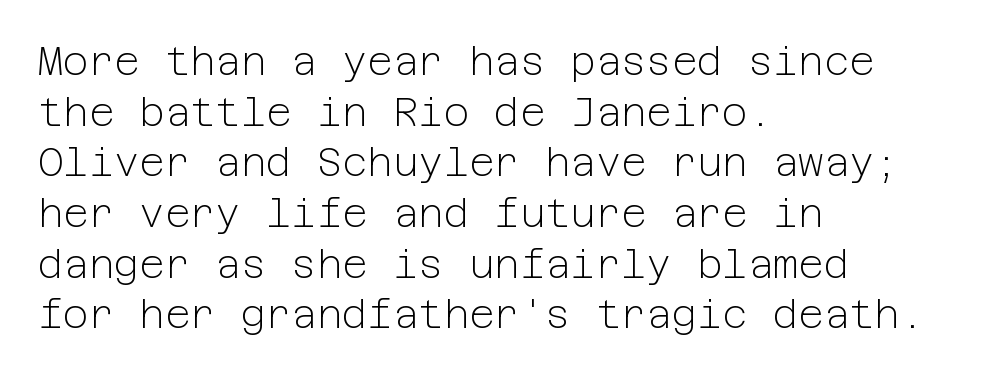
Q: Is the text bold? A: No.
Q: Is the text italic (slanted)? A: No, it is upright.
Q: Is the typeface a serif or a sans-serif typeface? A: Sans-serif.
Q: Is the text underlined? A: No.
Q: How is the paragraph aligned? A: Left-aligned.
Q: Is the spacing between letters normal or unusually wide? A: Normal.
Q: Is the spacing between lines tight, normal or loose? A: Normal.
Q: Width (condensed, normal, or wide)? A: Normal.
Q: Stroke contrast? A: Low.
Q: x-height? A: Medium.
